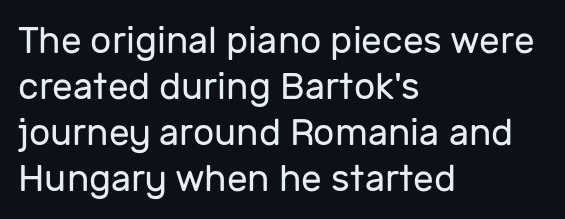
Q: Is the text bold? A: No.
Q: Is the text italic (slanted)? A: No, it is upright.
Q: Is the typeface a serif or a sans-serif typeface? A: Sans-serif.
Q: Is the text underlined? A: No.
Q: How is the paragraph aligned? A: Left-aligned.
Q: Is the spacing between letters normal or unusually wide? A: Normal.
Q: Width (condensed, normal, or wide)? A: Normal.
Q: Stroke contrast? A: Low.
Q: x-height? A: Medium.
Q: Monospaced? A: No.
